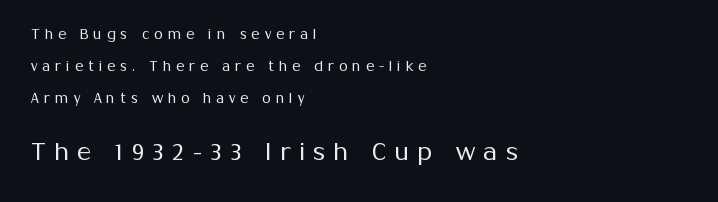
Q: Is the text bold? A: No.
Q: Is the text italic (slanted)? A: No, it is upright.
Q: Is the text underlined? A: No.
Q: How is the paragraph aligned? A: Left-aligned.
Q: Is the spacing between letters normal or unusually wide? A: Unusually wide.
Q: Is the spacing between lines tight, normal or loose? A: Loose.
Q: Which block of text is set in a larger size, the first (top) or the second (bottom)? A: The second (bottom) one.
